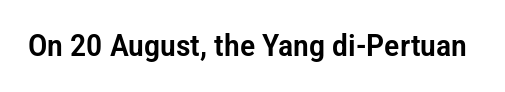
The image shows 30 px condensed sans-serif type, upright; set normal letter spacing, not underlined; low stroke contrast and a medium x-height.
